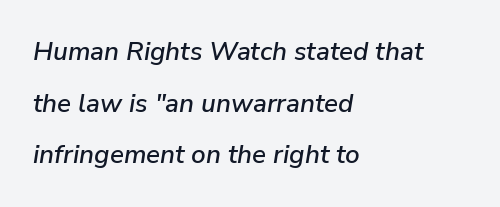
The image shows 26 px text type, italic (leaning right); set left-aligned, loose line spacing (1.99x), normal letter spacing, not underlined.
